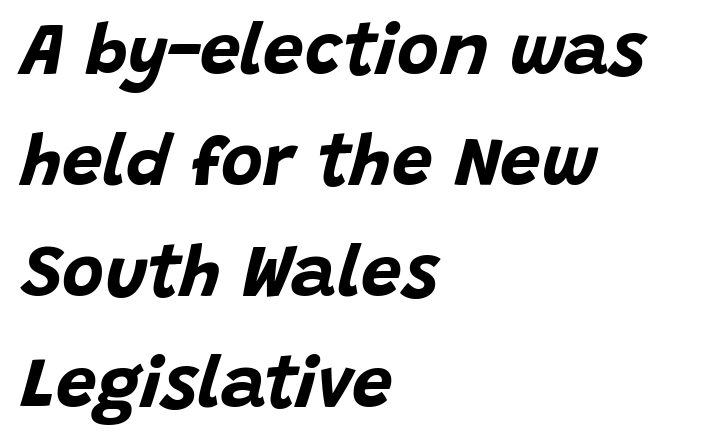
Q: Is the text bold? A: Yes.
Q: Is the text italic (slanted)? A: Yes, it leans right by about 15 degrees.
Q: Is the text underlined? A: No.
Q: How is the paragraph aligned? A: Left-aligned.
Q: Is the spacing between letters normal or unusually wide? A: Normal.
Q: Is the spacing between lines tight, normal or loose? A: Normal.
Q: Width (condensed, normal, or wide)? A: Normal.
Q: Stroke contrast? A: Low.
Q: x-height? A: Large.
Q: Monospaced? A: No.
